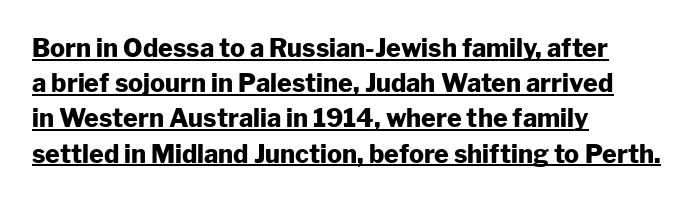
{"italic": "no", "bold": "yes", "underline": "yes", "align": "left", "line_spacing": "normal", "line_spacing_ratio": 1.41, "letter_spacing": "normal", "letter_spacing_em": 0.0, "glyph_px": 25}
